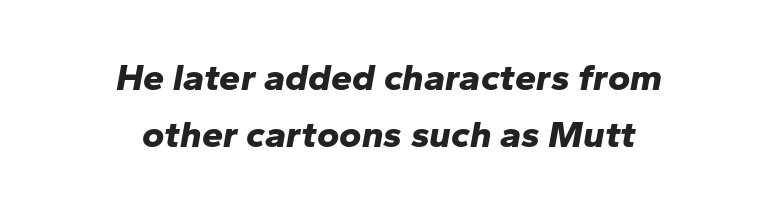
{"italic": "yes", "lean": "right", "slant_degrees": 10, "bold": "yes", "weight": "bold", "width": "normal", "stroke_contrast": "low", "x_height": "medium", "monospaced": "no", "underline": "no", "align": "center", "line_spacing": "normal", "line_spacing_ratio": 1.51, "letter_spacing": "normal", "letter_spacing_em": 0.0, "glyph_px": 38}
